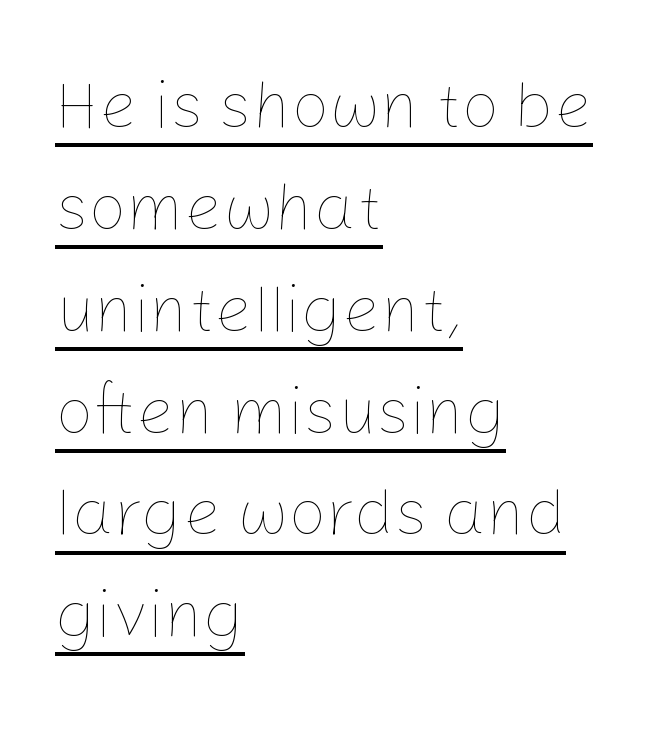
The image shows 67 px thin type, upright; set left-aligned, normal line spacing (1.52x), normal letter spacing, underlined; low stroke contrast and a medium x-height.
